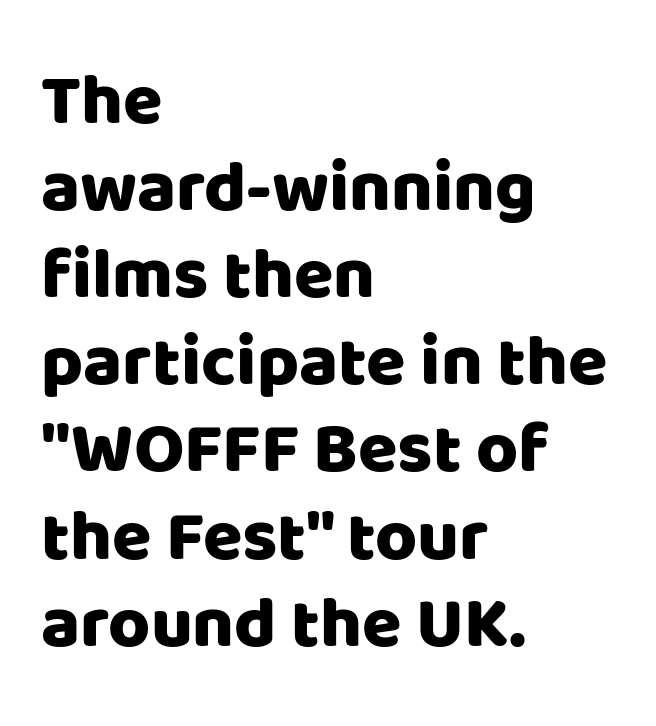
You can tell it's not italic because the verticals are truly vertical. This rendering leaves character spacing at its baseline value. The text was rendered using a sans face with plain stroke endings. The ragged edge is on the right, which tells us the setting is flush left. The baseline area is clear.
